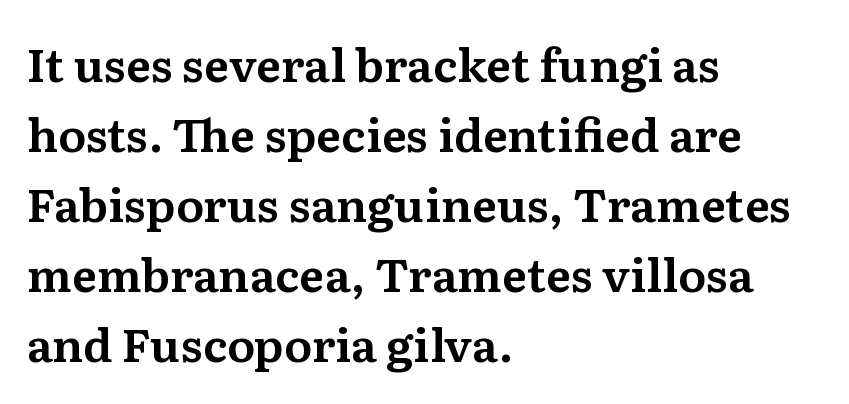
{"serif": "yes", "italic": "no", "width": "normal", "stroke_contrast": "medium", "x_height": "medium", "monospaced": "no", "underline": "no", "align": "left", "line_spacing": "normal", "line_spacing_ratio": 1.52, "letter_spacing": "normal", "letter_spacing_em": 0.0, "glyph_px": 46}
